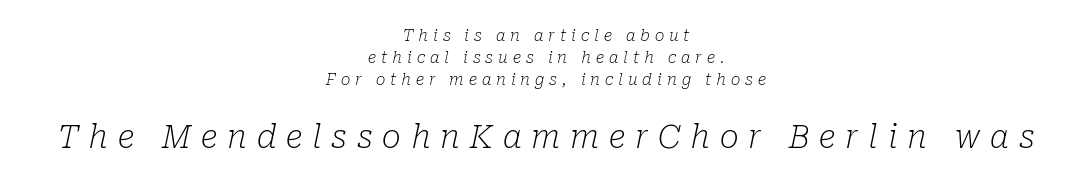
The image shows 32 px light serif type, italic (leaning right); set centered, normal line spacing (1.38x), unusually wide letter spacing (+0.31 em), not underlined; the second (bottom) block is 2.0x larger; low stroke contrast and a medium x-height.
